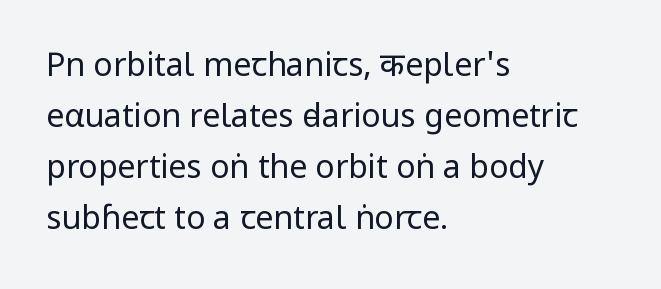
Q: Is the text bold? A: No.
Q: Is the text italic (slanted)? A: No, it is upright.
Q: Is the typeface a serif or a sans-serif typeface? A: Sans-serif.
Q: Is the text underlined? A: No.
Q: How is the paragraph aligned? A: Left-aligned.
Q: Is the spacing between letters normal or unusually wide? A: Normal.
Q: Is the spacing between lines tight, normal or loose? A: Normal.
Q: Width (condensed, normal, or wide)? A: Condensed.
Q: Stroke contrast? A: Low.
Q: x-height? A: Large.
Q: Monospaced? A: No.
